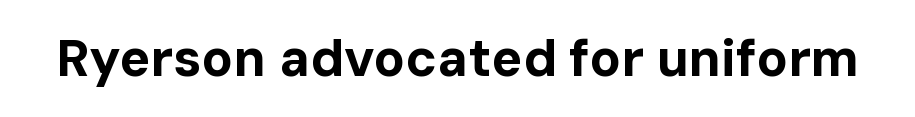
The face used here is rendered with its standard letterfit. Does the weight exceed regular? Yes, all the way to bold. Do the characters align in a grid? No, the font is proportional. Designer's note — italics off, roman on. Observe the absence of serifs on each vertical stroke in this sample. Plain, unruled lines of type.
